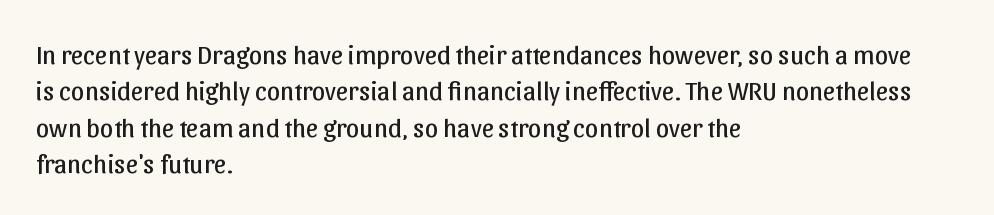
Q: Is the text bold? A: No.
Q: Is the text italic (slanted)? A: No, it is upright.
Q: Is the text underlined? A: No.
Q: How is the paragraph aligned? A: Left-aligned.
Q: Is the spacing between letters normal or unusually wide? A: Normal.
Q: Is the spacing between lines tight, normal or loose? A: Normal.
